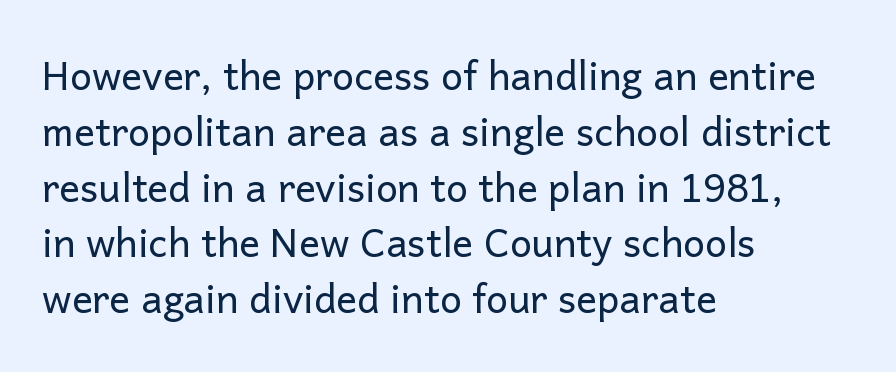
{"serif": "no", "italic": "no", "bold": "no", "weight": "regular", "width": "normal", "stroke_contrast": "low", "x_height": "medium", "monospaced": "no", "underline": "no", "align": "left", "line_spacing": "normal", "line_spacing_ratio": 1.43, "letter_spacing": "normal", "letter_spacing_em": 0.0, "glyph_px": 39}
